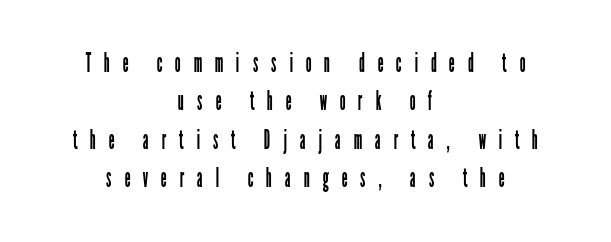
{"italic": "no", "bold": "no", "underline": "no", "align": "center", "line_spacing": "normal", "line_spacing_ratio": 1.48, "letter_spacing": "wide", "letter_spacing_em": 0.49, "glyph_px": 26}
